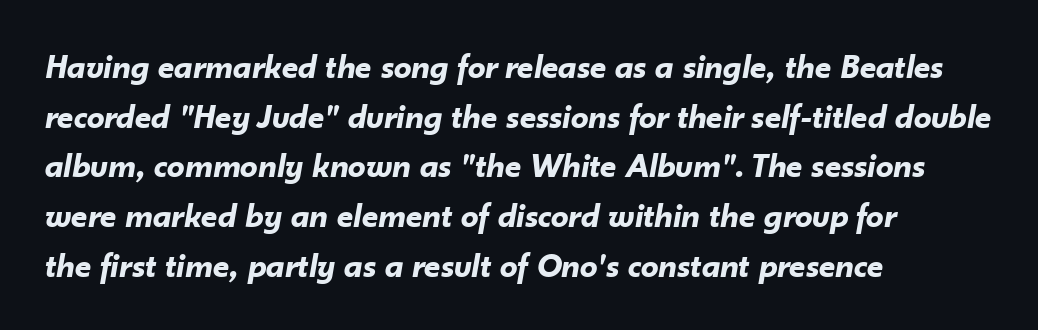
The image shows 35 px bold type, italic (leaning right); set left-aligned, normal line spacing (1.42x), normal letter spacing, not underlined; low stroke contrast and a small x-height.
